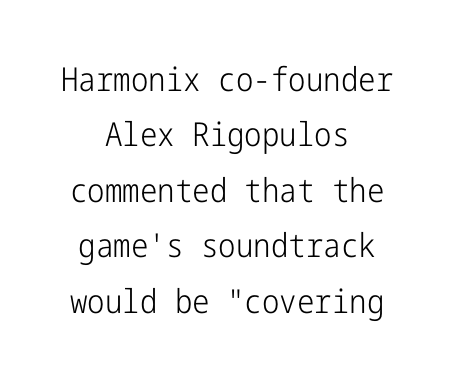
{"serif": "no", "italic": "no", "bold": "no", "weight": "light", "width": "condensed", "stroke_contrast": "low", "x_height": "medium", "underline": "no", "align": "center", "line_spacing": "normal", "line_spacing_ratio": 1.68, "letter_spacing": "normal", "letter_spacing_em": 0.0, "glyph_px": 33}
